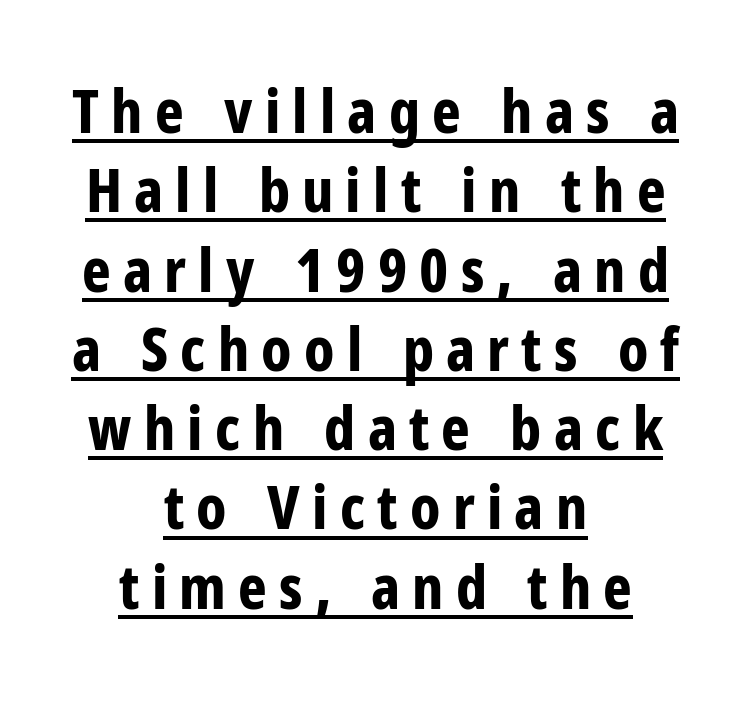
Q: Is the text bold? A: Yes.
Q: Is the text italic (slanted)? A: No, it is upright.
Q: Is the typeface a serif or a sans-serif typeface? A: Sans-serif.
Q: Is the text underlined? A: Yes.
Q: How is the paragraph aligned? A: Centered.
Q: Is the spacing between letters normal or unusually wide? A: Unusually wide.
Q: Is the spacing between lines tight, normal or loose? A: Normal.
Q: Width (condensed, normal, or wide)? A: Condensed.
Q: Stroke contrast? A: Low.
Q: x-height? A: Medium.
Q: Monospaced? A: No.
